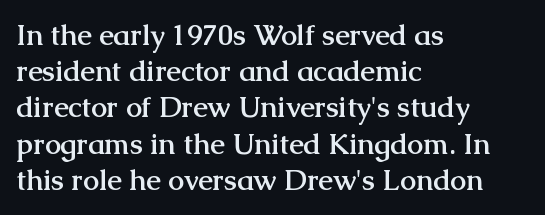
The image shows 29 px semibold serif type, upright; set left-aligned, normal line spacing (1.25x), normal letter spacing, not underlined; medium stroke contrast and a medium x-height.
